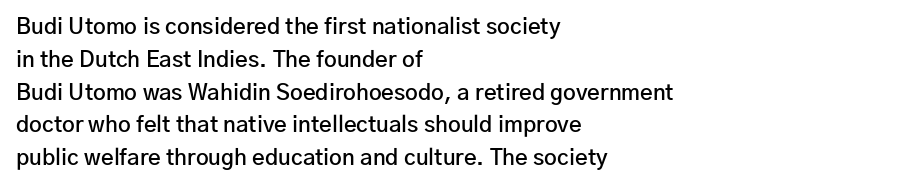
The image shows 22 px text type, upright; set left-aligned, normal line spacing (1.49x), normal letter spacing, not underlined.
